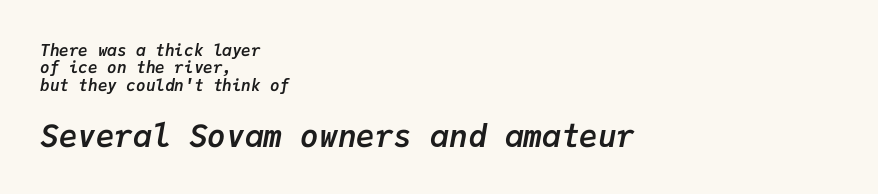
{"italic": "yes", "lean": "right", "slant_degrees": 9, "bold": "yes", "weight": "semibold", "width": "normal", "stroke_contrast": "low", "x_height": "medium", "monospaced": "yes", "underline": "no", "align": "left", "line_spacing": "tight", "line_spacing_ratio": 1.08, "letter_spacing": "normal", "letter_spacing_em": 0.0, "larger_block": "second", "size_ratio": 1.94, "glyph_px": 31}
